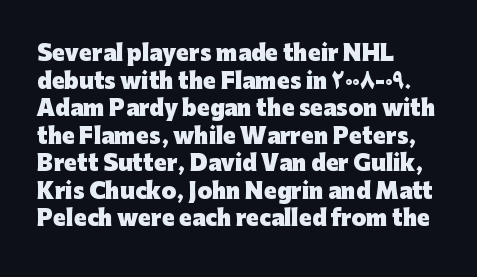
The image shows 21 px bold type, upright; set left-aligned, normal line spacing (1.31x), normal letter spacing, not underlined.
